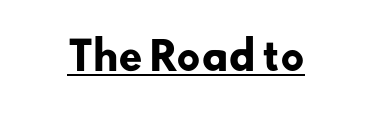
Q: Is the text bold? A: Yes.
Q: Is the typeface a serif or a sans-serif typeface? A: Sans-serif.
Q: Is the text underlined? A: Yes.
Q: Is the spacing between letters normal or unusually wide? A: Normal.
Q: Width (condensed, normal, or wide)? A: Normal.
Q: Stroke contrast? A: Low.
Q: x-height? A: Small.
Q: Monospaced? A: No.
